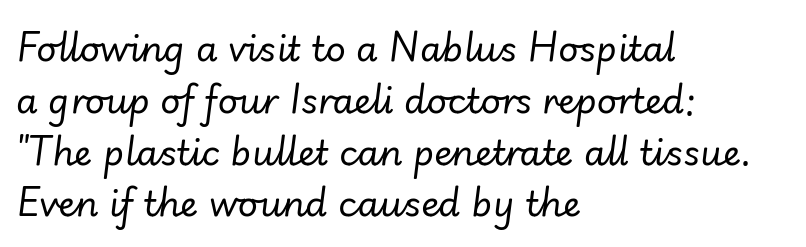
Q: Is the text bold? A: No.
Q: Is the text italic (slanted)? A: Yes, it leans right by about 7 degrees.
Q: Is the text underlined? A: No.
Q: How is the paragraph aligned? A: Left-aligned.
Q: Is the spacing between letters normal or unusually wide? A: Normal.
Q: Is the spacing between lines tight, normal or loose? A: Normal.
Q: Width (condensed, normal, or wide)? A: Normal.
Q: Stroke contrast? A: Low.
Q: x-height? A: Small.
Q: Monospaced? A: No.
